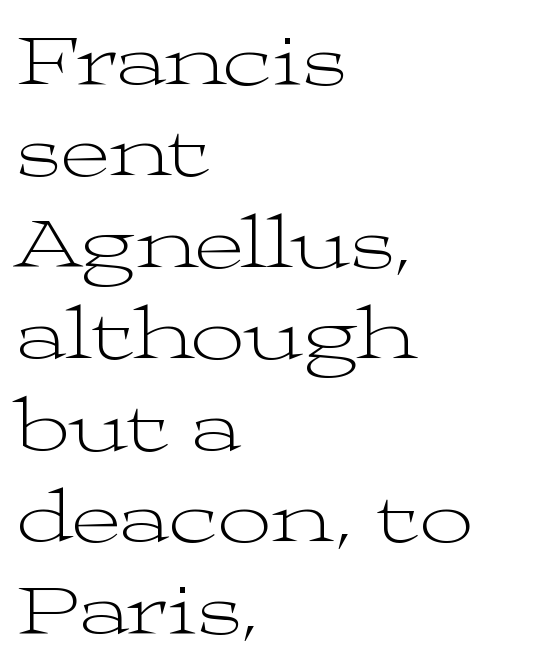
Q: Is the text bold? A: No.
Q: Is the text italic (slanted)? A: No, it is upright.
Q: Is the typeface a serif or a sans-serif typeface? A: Serif.
Q: Is the text underlined? A: No.
Q: How is the paragraph aligned? A: Left-aligned.
Q: Is the spacing between letters normal or unusually wide? A: Normal.
Q: Width (condensed, normal, or wide)? A: Wide.
Q: Stroke contrast? A: Medium.
Q: x-height? A: Medium.
Q: Monospaced? A: No.
